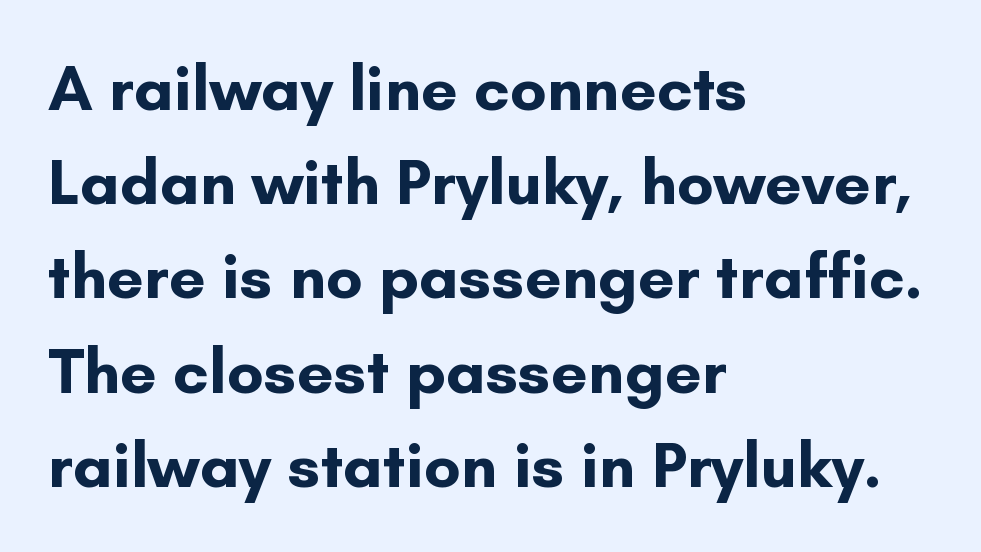
The image shows 65 px bold sans-serif type, upright; set left-aligned, normal line spacing (1.45x), normal letter spacing, not underlined; low stroke contrast and a small x-height.
